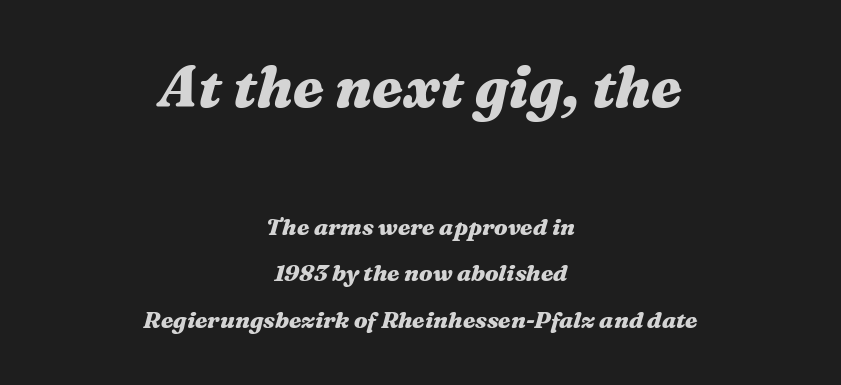
Q: Is the text bold? A: Yes.
Q: Is the text italic (slanted)? A: Yes, it leans right by about 16 degrees.
Q: Is the text underlined? A: No.
Q: How is the paragraph aligned? A: Centered.
Q: Is the spacing between letters normal or unusually wide? A: Normal.
Q: Is the spacing between lines tight, normal or loose? A: Loose.
Q: Which block of text is set in a larger size, the first (top) or the second (bottom)? A: The first (top) one.
Q: Width (condensed, normal, or wide)? A: Wide.
Q: Stroke contrast? A: Medium.
Q: x-height? A: Medium.
Q: Monospaced? A: No.
